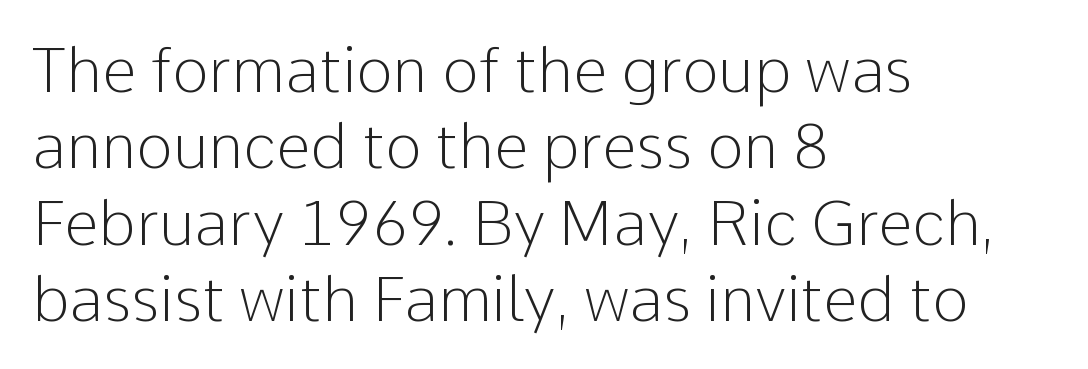
Character widths vary here, with narrow letters taking less room than wide ones. No chunkiness to these letters — they're not bold. Does the copy run flush right? No — it runs flush left. To sum up the face: it is a sans, with no serifs. Nope, not italic — everything's standing straight.
